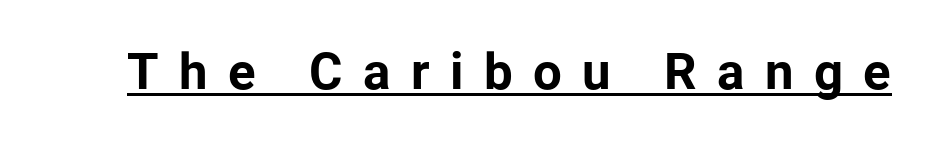
Q: Is the text bold? A: Yes.
Q: Is the text italic (slanted)? A: No, it is upright.
Q: Is the typeface a serif or a sans-serif typeface? A: Sans-serif.
Q: Is the text underlined? A: Yes.
Q: Is the spacing between letters normal or unusually wide? A: Unusually wide.
Q: Width (condensed, normal, or wide)? A: Normal.
Q: Stroke contrast? A: Low.
Q: x-height? A: Medium.
Q: Monospaced? A: No.
